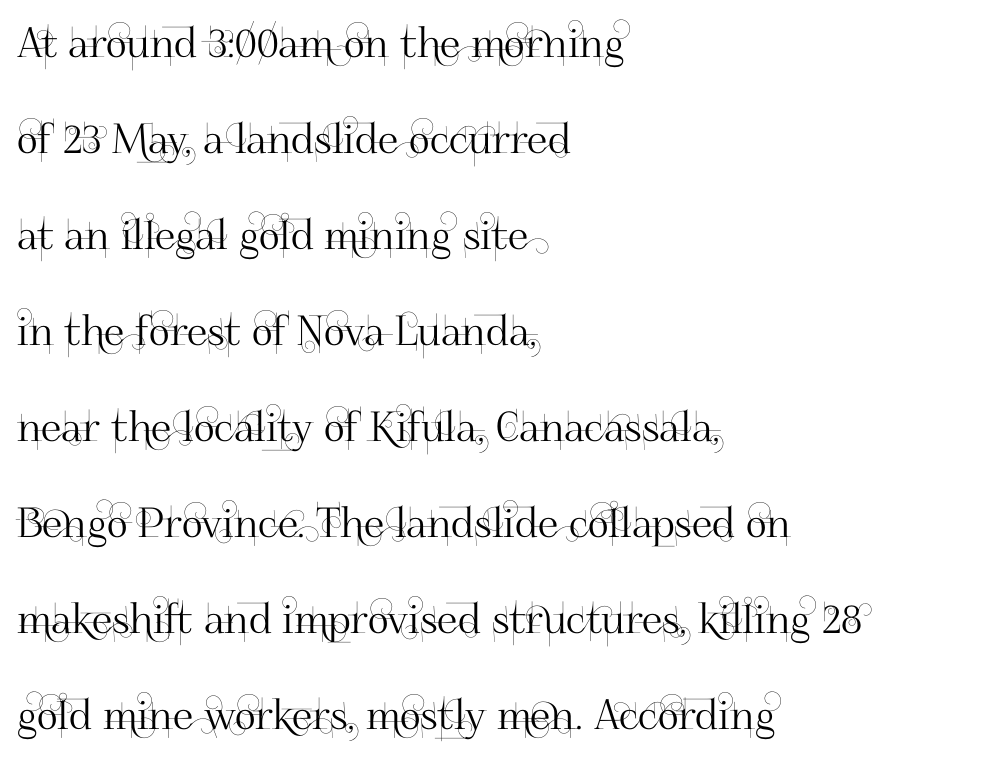
The image shows 41 px sans-serif type, upright; set left-aligned, loose line spacing (2.34x), normal letter spacing, not underlined; high stroke contrast and a small x-height.
